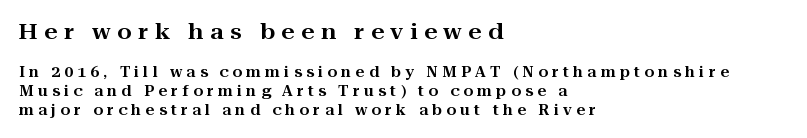
The image shows 21 px text type, upright; set left-aligned, normal line spacing (1.35x), unusually wide letter spacing (+0.31 em), not underlined; the first (top) block is 1.5x larger.
